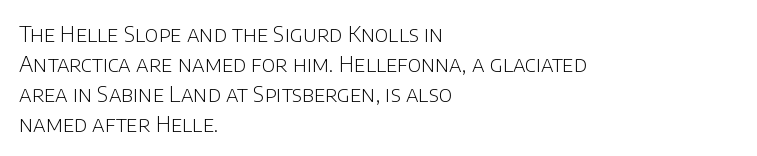
Reading down the column, the eye jumps a familiar distance to each next line. Left-aligned paragraph, ragged on the right. Check under the words: just untouched page. Nope, not italic — everything's standing straight.
